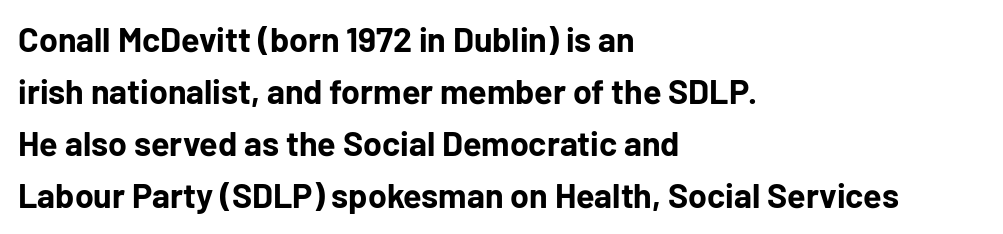
The image shows 34 px bold sans-serif type, upright; set left-aligned, normal line spacing (1.53x), normal letter spacing, not underlined; low stroke contrast and a medium x-height.
